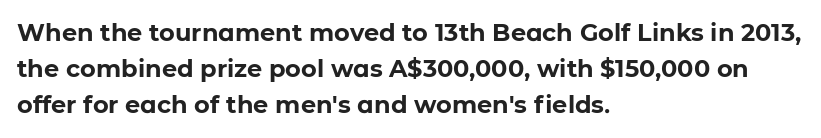
{"italic": "no", "bold": "yes", "underline": "no", "align": "left", "line_spacing": "normal", "line_spacing_ratio": 1.51, "letter_spacing": "normal", "letter_spacing_em": 0.0, "glyph_px": 24}
